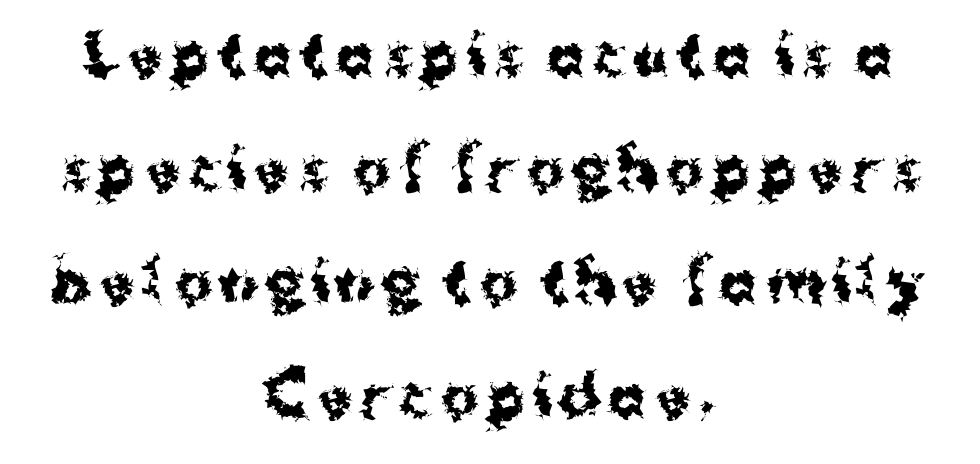
Do the characters align in a grid? No, the font is proportional. Caption: multi-line text, centered on the measure. A dark, heavy texture on the line: the type is bold. Unlike a traditional serif, this face leaves its strokes unadorned. Posture: vertical. Anything drawn beneath the words? Only blank space.
